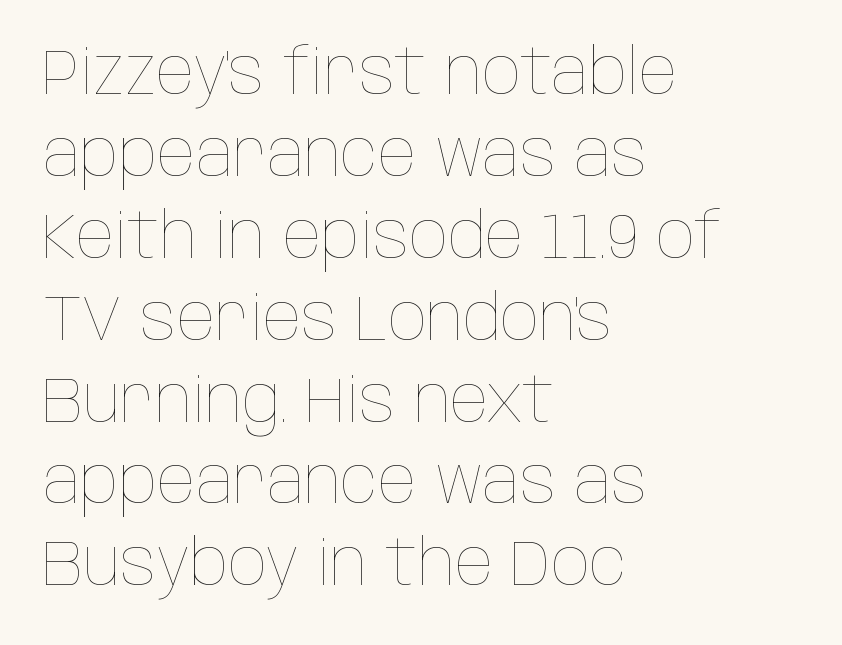
Q: Is the text bold? A: No.
Q: Is the text italic (slanted)? A: No, it is upright.
Q: Is the text underlined? A: No.
Q: How is the paragraph aligned? A: Left-aligned.
Q: Is the spacing between letters normal or unusually wide? A: Normal.
Q: Is the spacing between lines tight, normal or loose? A: Normal.
Q: Width (condensed, normal, or wide)? A: Condensed.
Q: Stroke contrast? A: Low.
Q: x-height? A: Large.
Q: Monospaced? A: No.
